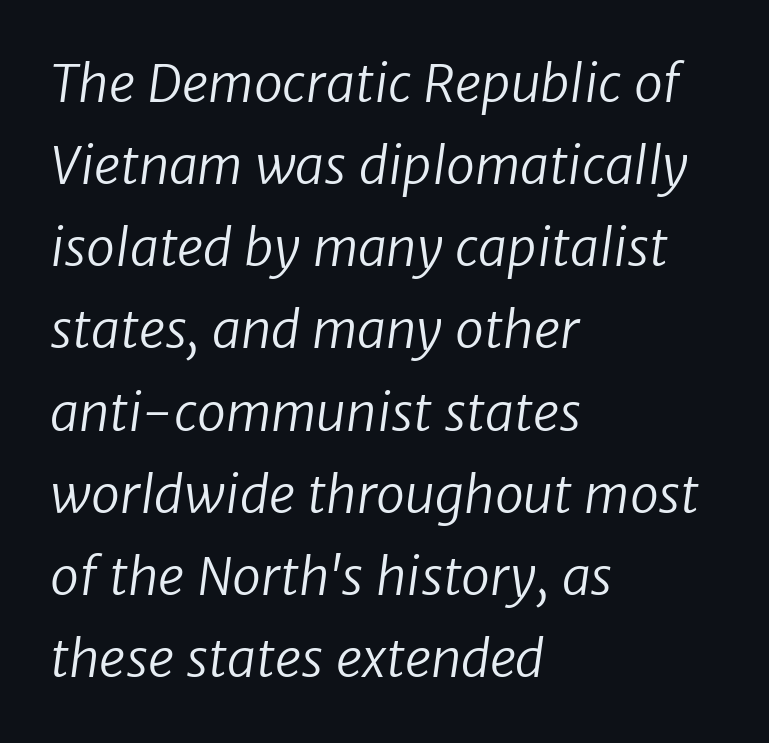
Nothing sits at the stroke ends, so this counts as sans-serif. The passage shown is not underscored anywhere. Varying glyph widths throughout — classic text-font behaviour. Nothing unusual about the tracking: characters are spaced as the font intends. The compositor pushed each line to the left boundary. A typesetter would call this leading conventional body-copy spacing.
